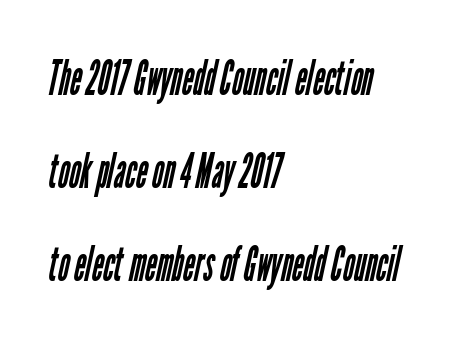
Does the type have serifs? No, each stem ends abruptly. This sample is left-justified, so line endings fall wherever the words run out. Observe the ordinary spacing: letters are neighbours, not strangers. No chunkiness to these letters — they're not bold.
